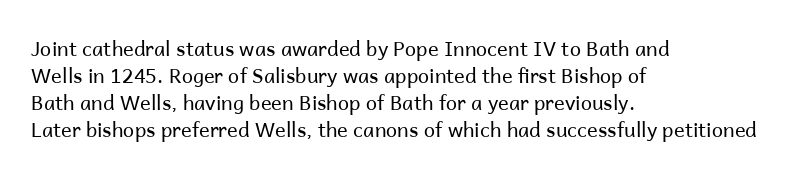
{"italic": "no", "bold": "no", "underline": "no", "align": "left", "line_spacing": "normal", "line_spacing_ratio": 1.35, "letter_spacing": "normal", "letter_spacing_em": 0.0, "glyph_px": 20}
